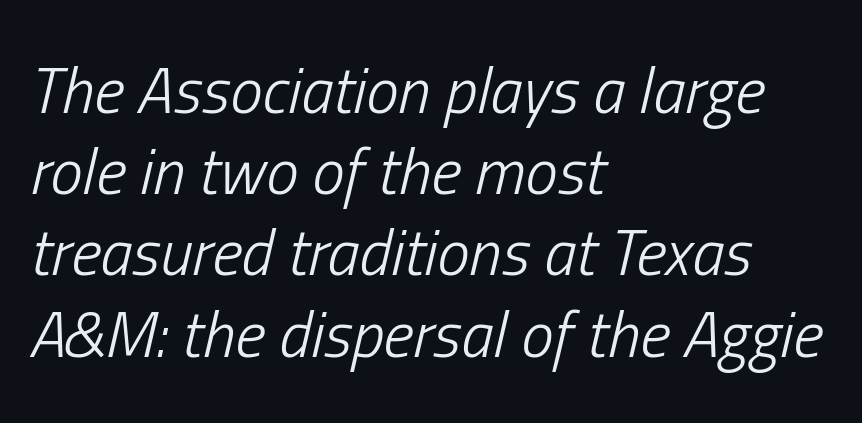
Q: Is the text bold? A: No.
Q: Is the text italic (slanted)? A: Yes, it leans right by about 13 degrees.
Q: Is the text underlined? A: No.
Q: How is the paragraph aligned? A: Left-aligned.
Q: Is the spacing between letters normal or unusually wide? A: Normal.
Q: Is the spacing between lines tight, normal or loose? A: Normal.
Q: Width (condensed, normal, or wide)? A: Condensed.
Q: Stroke contrast? A: Low.
Q: x-height? A: Medium.
Q: Monospaced? A: No.
